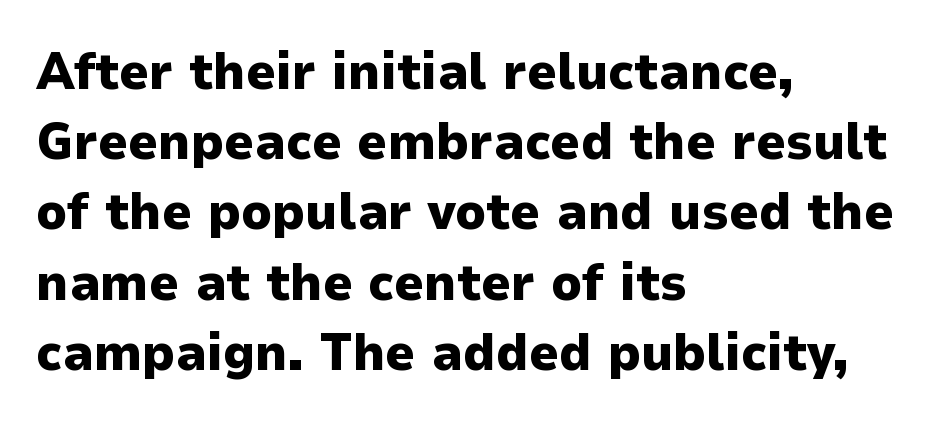
The image shows 52 px heavy sans-serif type, upright; set left-aligned, normal line spacing (1.35x), normal letter spacing, not underlined; low stroke contrast and a medium x-height.
